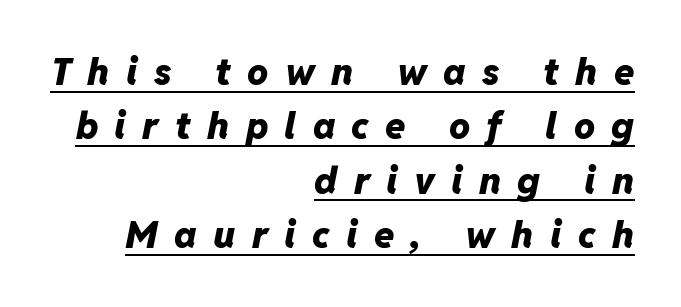
Q: Is the text bold? A: Yes.
Q: Is the text italic (slanted)? A: Yes, it leans right by about 11 degrees.
Q: Is the text underlined? A: Yes.
Q: How is the paragraph aligned? A: Right-aligned.
Q: Is the spacing between letters normal or unusually wide? A: Unusually wide.
Q: Is the spacing between lines tight, normal or loose? A: Normal.
Q: Width (condensed, normal, or wide)? A: Normal.
Q: Stroke contrast? A: Low.
Q: x-height? A: Medium.
Q: Monospaced? A: No.
